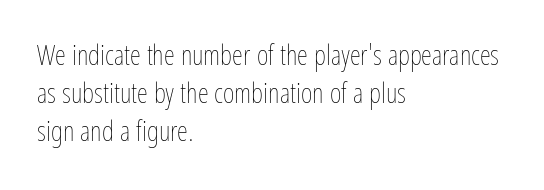
The image shows 28 px thin, condensed type, upright; set left-aligned, normal line spacing (1.36x), normal letter spacing, not underlined; low stroke contrast and a medium x-height.
